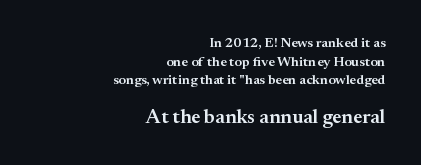
{"italic": "no", "bold": "semi", "underline": "no", "align": "right", "line_spacing": "normal", "line_spacing_ratio": 1.33, "letter_spacing": "normal", "letter_spacing_em": 0.0, "larger_block": "second", "size_ratio": 1.43, "glyph_px": 20}
